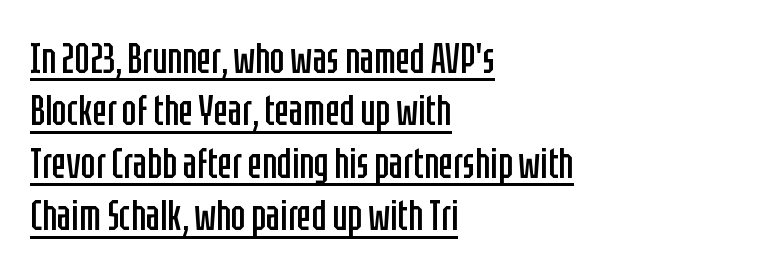
Notice how the passage keeps a crisp vertical edge on the left only. The letters advance in unequal steps, a hallmark of proportional type. Nope, not italic — everything's standing straight. Nothing unusual about the tracking: characters are spaced as the font intends.
